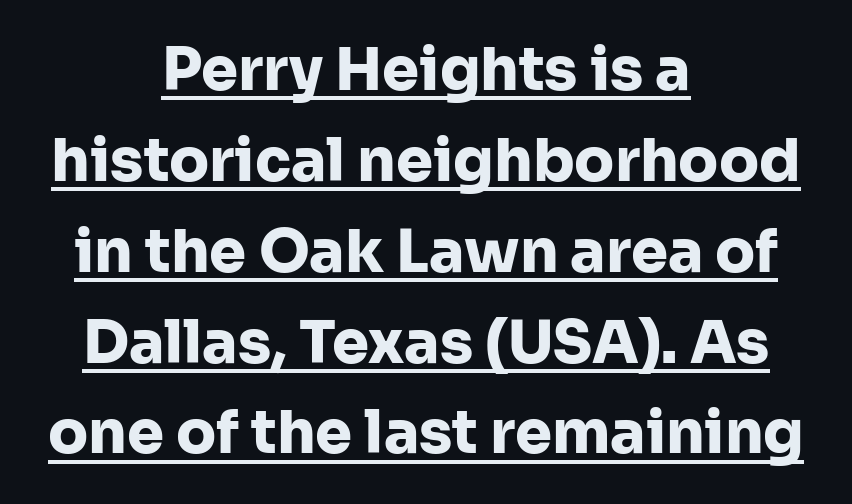
Layout note: lines centered. Tall strokes in this sample are plumb rather than angled. The letterforms sit shoulder to shoulder at normal distance. Leading matches the norm, producing a regular column.
